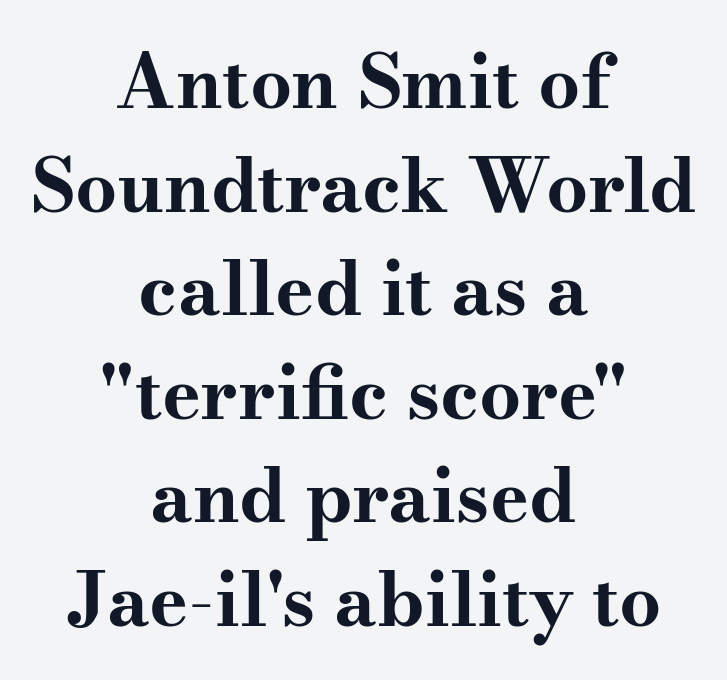
{"serif": "yes", "italic": "no", "bold": "yes", "weight": "bold", "width": "wide", "stroke_contrast": "medium", "x_height": "small", "monospaced": "no", "underline": "no", "align": "center", "line_spacing": "normal", "line_spacing_ratio": 1.4, "letter_spacing": "normal", "letter_spacing_em": 0.0, "glyph_px": 74}
